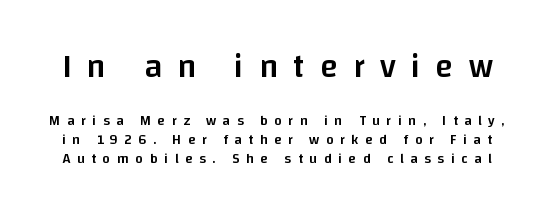
No feet cap the strokes, marking this as sans-serif type. This rendering widens character spacing well past its baseline value. Each letter keeps its own natural width here, so spacing adapts to shape. The block sitting higher on the canvas is the one with enlarged characters.
